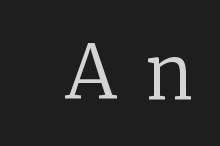
Q: Is the text bold? A: No.
Q: Is the text italic (slanted)? A: No, it is upright.
Q: Is the typeface a serif or a sans-serif typeface? A: Serif.
Q: Is the text underlined? A: No.
Q: Is the spacing between letters normal or unusually wide? A: Unusually wide.
Q: Width (condensed, normal, or wide)? A: Normal.
Q: Stroke contrast? A: Low.
Q: x-height? A: Medium.
Q: Monospaced? A: No.
